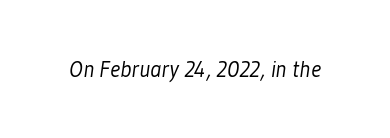
Q: Is the text bold? A: No.
Q: Is the text underlined? A: No.
Q: Is the spacing between letters normal or unusually wide? A: Normal.
